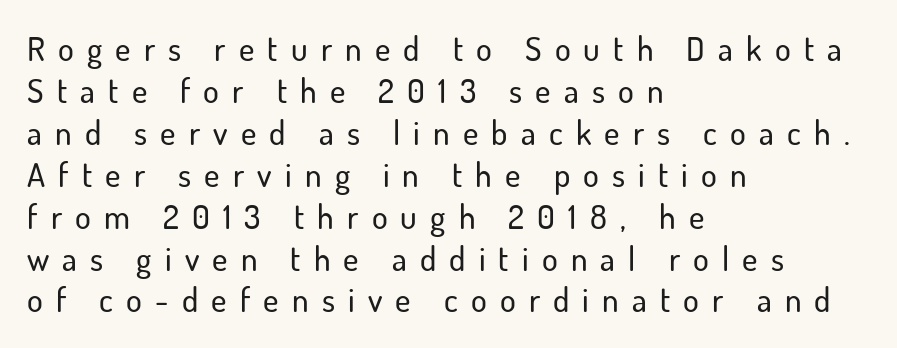
The image shows 33 px sans-serif type, upright; set left-aligned, normal line spacing (1.27x), unusually wide letter spacing (+0.4 em), not underlined; low stroke contrast and a small x-height.
